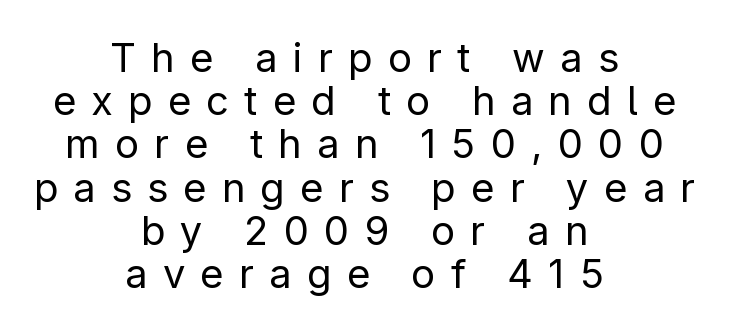
The image shows 40 px regular-weight sans-serif type, upright; set centered, tight line spacing (1.08x), unusually wide letter spacing (+0.38 em), not underlined; low stroke contrast and a medium x-height.
